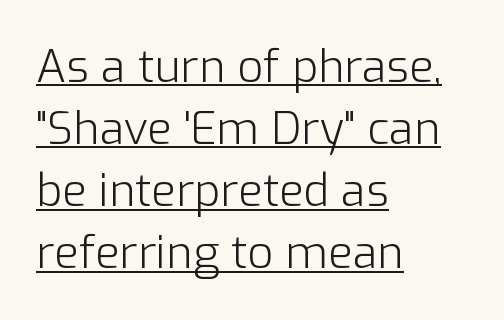
The image shows 45 px light sans-serif type, upright; set left-aligned, normal line spacing (1.38x), normal letter spacing, underlined; low stroke contrast and a medium x-height.
